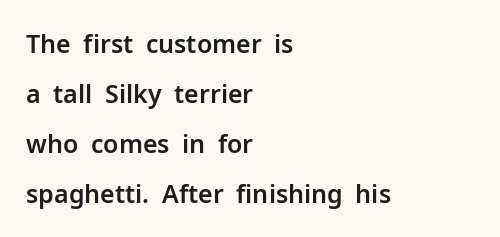
These lines were composed using upright roman letters. Students, note that the glyphs here touch the page at normal intervals. The vertical gap from one line to the next is large. Each row of text sits above clean, open space. The compositor pushed each line to the left boundary.
